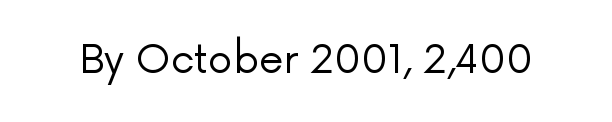
Q: Is the text bold? A: No.
Q: Is the text italic (slanted)? A: No, it is upright.
Q: Is the typeface a serif or a sans-serif typeface? A: Sans-serif.
Q: Is the text underlined? A: No.
Q: Is the spacing between letters normal or unusually wide? A: Normal.
Q: Width (condensed, normal, or wide)? A: Normal.
Q: Stroke contrast? A: Low.
Q: x-height? A: Medium.
Q: Monospaced? A: No.
